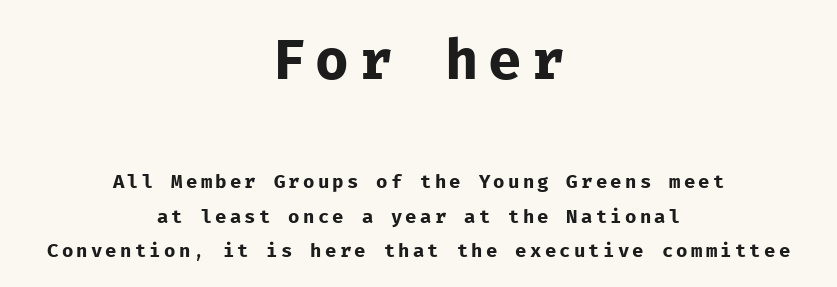
Q: Is the text bold? A: No.
Q: Is the text italic (slanted)? A: No, it is upright.
Q: Is the typeface a serif or a sans-serif typeface? A: Sans-serif.
Q: Is the text underlined? A: No.
Q: How is the paragraph aligned? A: Centered.
Q: Which block of text is set in a larger size, the first (top) or the second (bottom)? A: The first (top) one.
Q: Width (condensed, normal, or wide)? A: Normal.
Q: Stroke contrast? A: Low.
Q: x-height? A: Medium.
Q: Monospaced? A: Yes.
